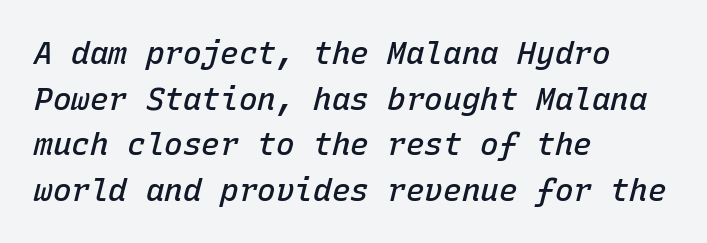
Posture: slanted. The string is rendered with underlining switched off. Reading down the column, the eye jumps a familiar distance to each next line. The letters sit at their default tracking, neither squeezed nor spread. The rendering uses typewriter-style spacing with identical character cells.
